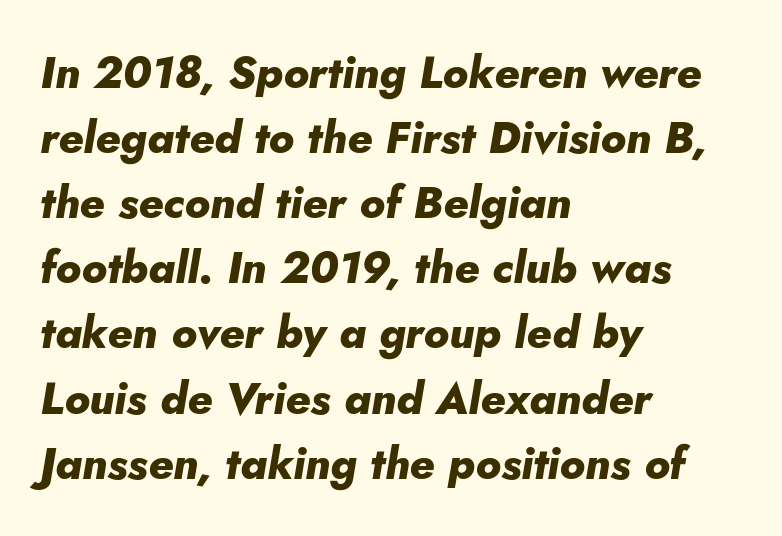
These lines keep a tight, regular rhythm from letter to letter. Looks like regular typesetting: each glyph gets only the width it needs. Strong, thick strokes mark this as bold type. Does the copy run flush right? No — it runs flush left. There's an unmistakable incline to the writing here.
